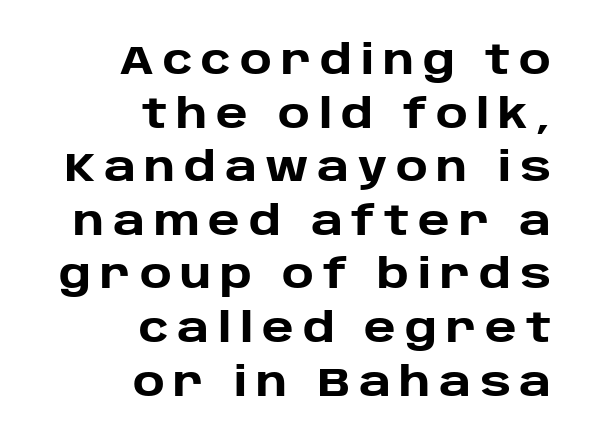
The image shows 40 px heavy sans-serif type, upright; set right-aligned, normal line spacing (1.34x), unusually wide letter spacing (+0.22 em), not underlined; low stroke contrast and a large x-height.
